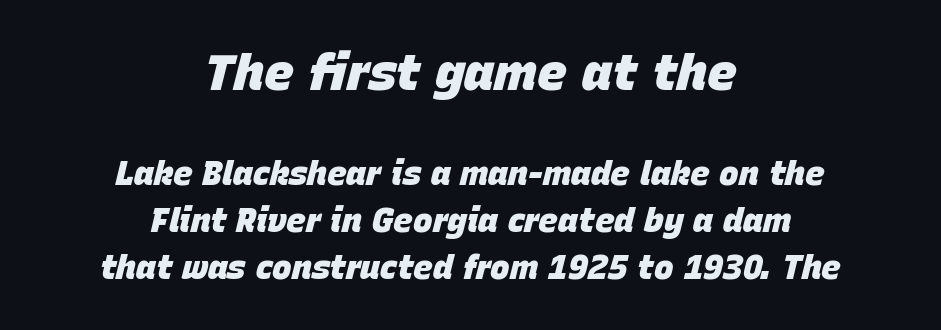
Q: Is the text bold? A: Yes.
Q: Is the text italic (slanted)? A: Yes, it leans right by about 15 degrees.
Q: Is the text underlined? A: No.
Q: How is the paragraph aligned? A: Centered.
Q: Is the spacing between letters normal or unusually wide? A: Normal.
Q: Is the spacing between lines tight, normal or loose? A: Normal.
Q: Which block of text is set in a larger size, the first (top) or the second (bottom)? A: The first (top) one.
Q: Width (condensed, normal, or wide)? A: Normal.
Q: Stroke contrast? A: Low.
Q: x-height? A: Large.
Q: Monospaced? A: No.
